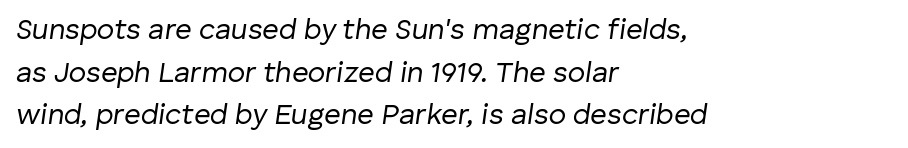
{"italic": "yes", "lean": "right", "slant_degrees": 8, "bold": "no", "weight": "regular", "width": "normal", "stroke_contrast": "low", "x_height": "medium", "monospaced": "no", "underline": "no", "align": "left", "line_spacing": "normal", "line_spacing_ratio": 1.47, "letter_spacing": "normal", "letter_spacing_em": 0.0, "glyph_px": 29}
